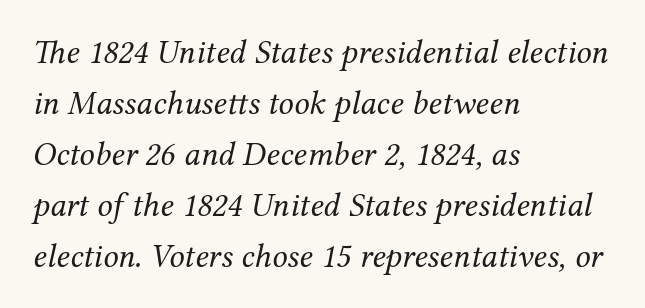
The image shows 34 px regular-weight serif type, italic (leaning right); set left-aligned, normal line spacing (1.5x), normal letter spacing, not underlined; medium stroke contrast and a medium x-height.
